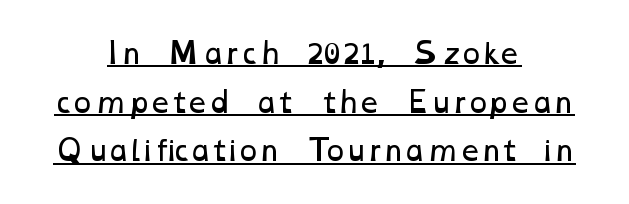
The image shows 28 px regular-weight, wide type; set centered, line spacing 1.74x, normal letter spacing, underlined; low stroke contrast and a medium x-height.
